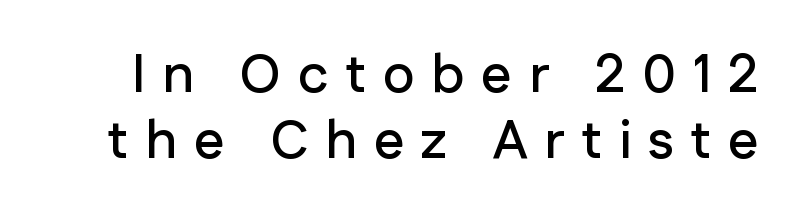
This sample has the flowing, uneven cadence of proportional lettering. A typesetter would label this face a sans. The horizontal fit of the characters is loose and conspicuously gappy. The foot of each line stays bare and open. The lettering holds an erect, upright posture throughout.
